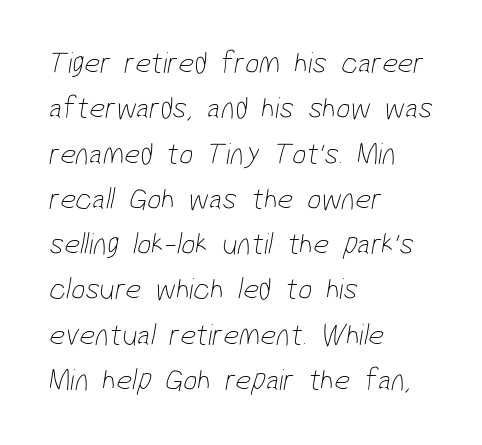
Character widths vary here, with narrow letters taking less room than wide ones. Nope, no serifs anywhere on these letters. Layout note: lines flush left. If you measured baseline to baseline, you'd find a middling distance. Observe the ordinary spacing: letters are neighbours, not strangers.
